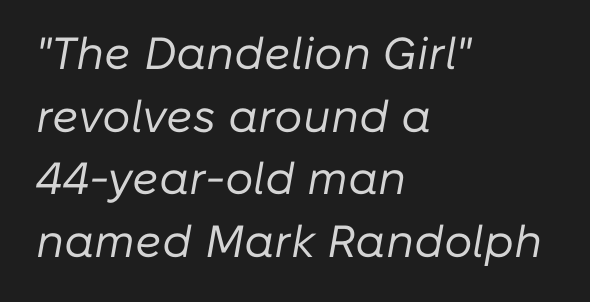
The image shows 45 px regular-weight type, italic (leaning right); set left-aligned, normal line spacing (1.39x), normal letter spacing, not underlined; low stroke contrast and a medium x-height.
